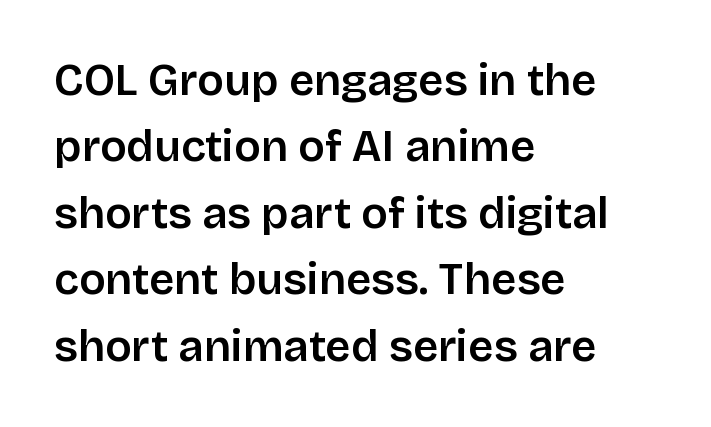
Q: Is the text bold? A: Semi-bold.
Q: Is the text italic (slanted)? A: No, it is upright.
Q: Is the typeface a serif or a sans-serif typeface? A: Sans-serif.
Q: Is the text underlined? A: No.
Q: How is the paragraph aligned? A: Left-aligned.
Q: Is the spacing between letters normal or unusually wide? A: Normal.
Q: Is the spacing between lines tight, normal or loose? A: Normal.
Q: Width (condensed, normal, or wide)? A: Normal.
Q: Stroke contrast? A: Low.
Q: x-height? A: Large.
Q: Monospaced? A: No.
